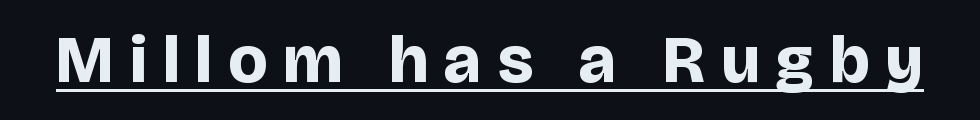
The image shows 67 px bold sans-serif type, upright; set unusually wide letter spacing (+0.24 em), underlined; low stroke contrast and a large x-height.
